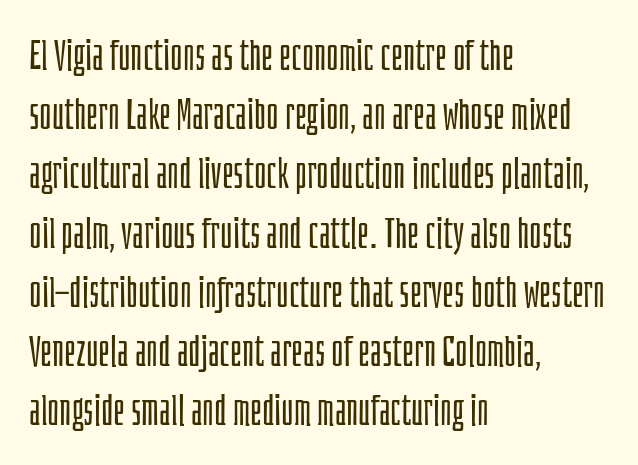
Check the space under the baseline: it is left empty. Each new line begins a customary step beneath the previous one. Left-aligned paragraph, ragged on the right. No heavy texture on the line: the type isn't bold.
